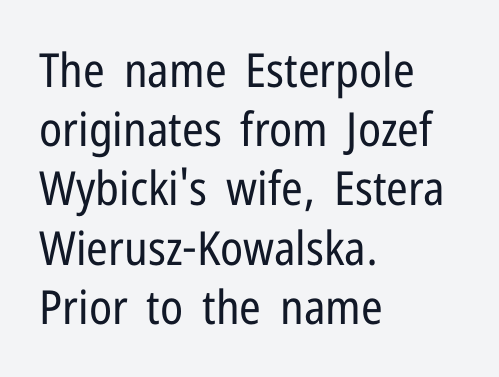
{"serif": "no", "italic": "no", "bold": "no", "weight": "regular", "width": "condensed", "stroke_contrast": "low", "x_height": "medium", "monospaced": "no", "underline": "no", "align": "left", "line_spacing": "normal", "line_spacing_ratio": 1.26, "letter_spacing": "normal", "letter_spacing_em": 0.0, "glyph_px": 47}
